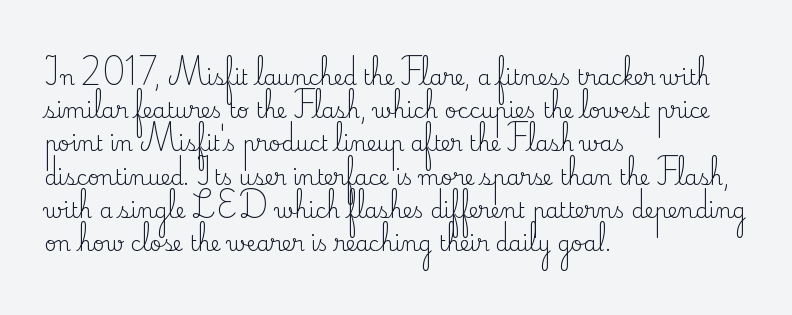
Q: Is the text bold? A: No.
Q: Is the text italic (slanted)? A: No, it is upright.
Q: Is the text underlined? A: No.
Q: How is the paragraph aligned? A: Left-aligned.
Q: Is the spacing between letters normal or unusually wide? A: Normal.
Q: Is the spacing between lines tight, normal or loose? A: Normal.
